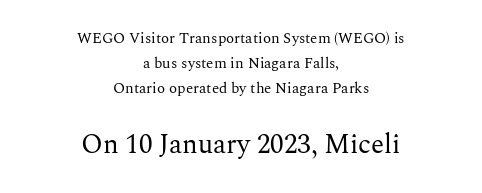
The image shows 27 px text type, upright; set centered, normal line spacing (1.67x), normal letter spacing, not underlined; the second (bottom) block is 1.8x larger.
